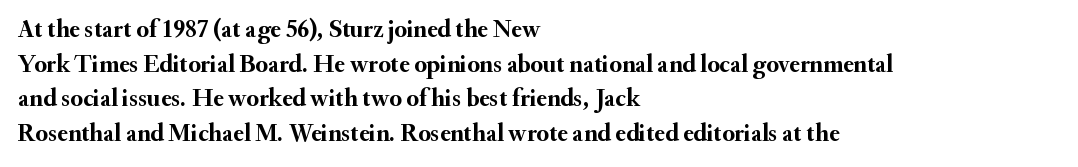
The image shows 25 px bold type, upright; set left-aligned, normal line spacing (1.39x), normal letter spacing, not underlined.
